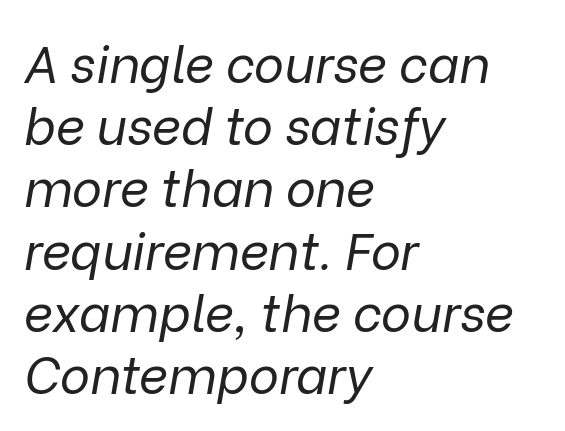
{"italic": "yes", "lean": "right", "slant_degrees": 9, "bold": "no", "weight": "regular", "width": "normal", "stroke_contrast": "low", "x_height": "medium", "monospaced": "no", "underline": "no", "align": "left", "line_spacing_ratio": 1.22, "letter_spacing": "normal", "letter_spacing_em": 0.0, "glyph_px": 51}
